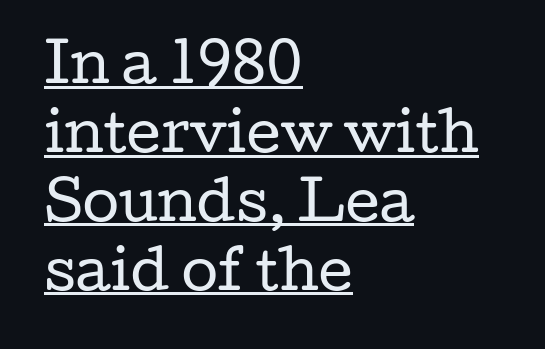
The image shows 53 px regular-weight, wide serif type, upright; set left-aligned, normal line spacing (1.3x), normal letter spacing, underlined; low stroke contrast and a medium x-height.
